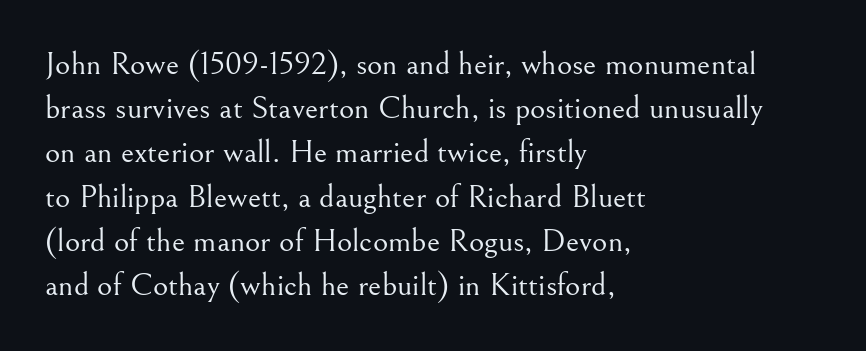
{"serif": "yes", "italic": "no", "bold": "no", "weight": "light", "width": "normal", "stroke_contrast": "medium", "x_height": "small", "monospaced": "no", "underline": "no", "align": "left", "line_spacing": "normal", "line_spacing_ratio": 1.34, "letter_spacing": "normal", "letter_spacing_em": 0.0, "glyph_px": 33}
